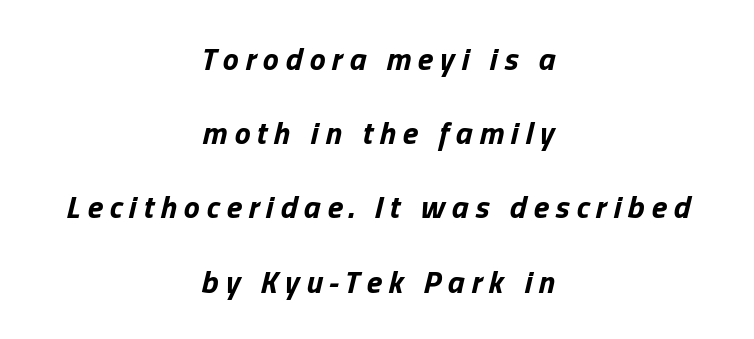
Descender tails drop into unmarked territory. Pretty heavy lettering here — definitely bold. The lines in this sample share a center point and differ in where they start and stop. The designer dialed line spacing up above the default. The passage shown is typed in a proportional face where columns would drift.
